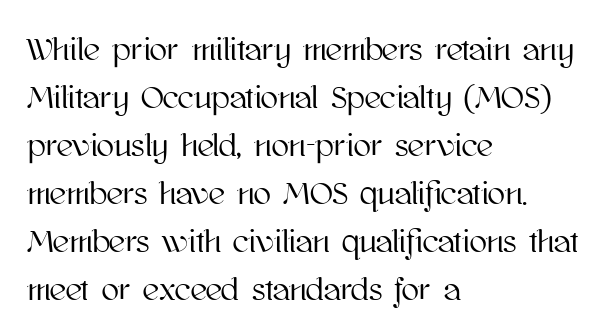
{"italic": "no", "width": "normal", "stroke_contrast": "high", "x_height": "medium", "monospaced": "no", "underline": "no", "align": "left", "line_spacing": "normal", "line_spacing_ratio": 1.5, "letter_spacing": "normal", "letter_spacing_em": 0.0, "glyph_px": 32}
